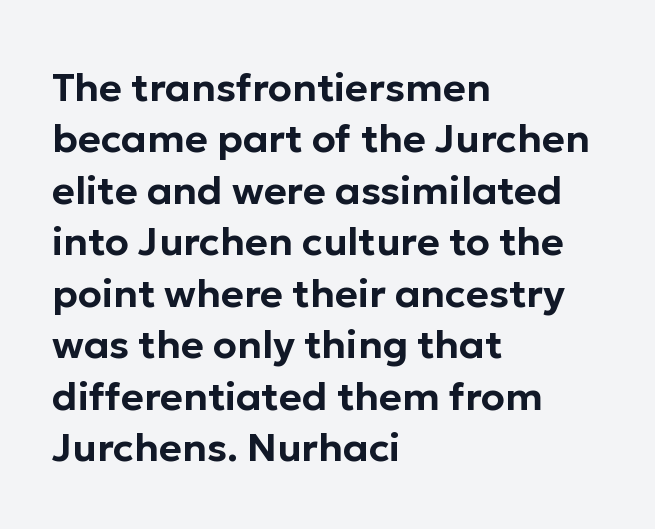
Classification — sans serif. Tracking here is standard; glyphs follow each other at the usual distance. The ragged edge is on the right, which tells us the setting is flush left. Check the space under the baseline: it is left empty.
